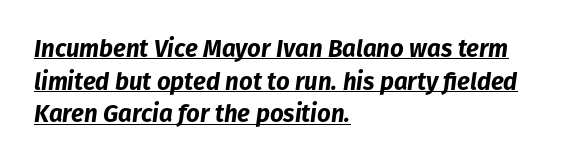
The image shows 24 px bold type, italic (leaning right); set left-aligned, normal line spacing (1.36x), normal letter spacing, underlined.
